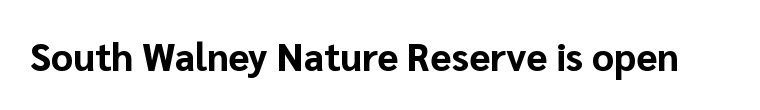
The image shows 38 px bold sans-serif type, upright; set normal letter spacing, not underlined; low stroke contrast and a medium x-height.
